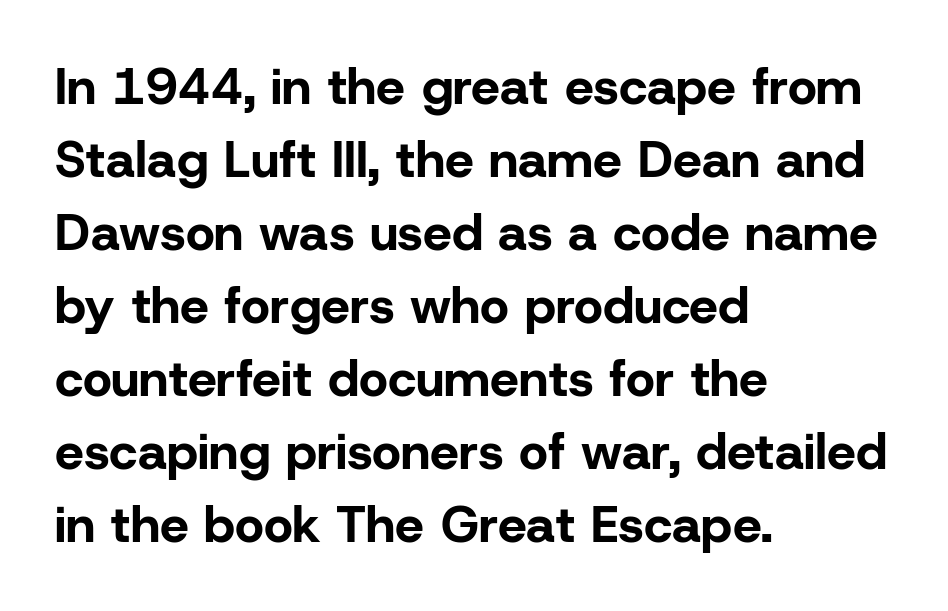
The rag falls on the right side of this text block. Posture: vertical. Honestly, the row spacing looks completely unremarkable. What kind of face is this? One without serifs — a sans. This sample uses plain, unmodified letter spacing.
